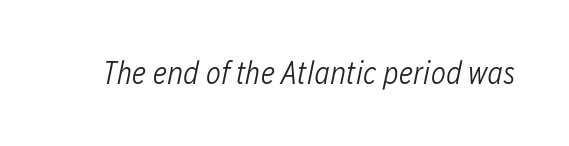
Looking at the ascenders, they clearly lean. Weight: regular or lighter. In terms of letterspacing, this is plain default setting. Words float on clear page, feet unadorned. Spacing verdict: proportional, widths tailored to each character.
